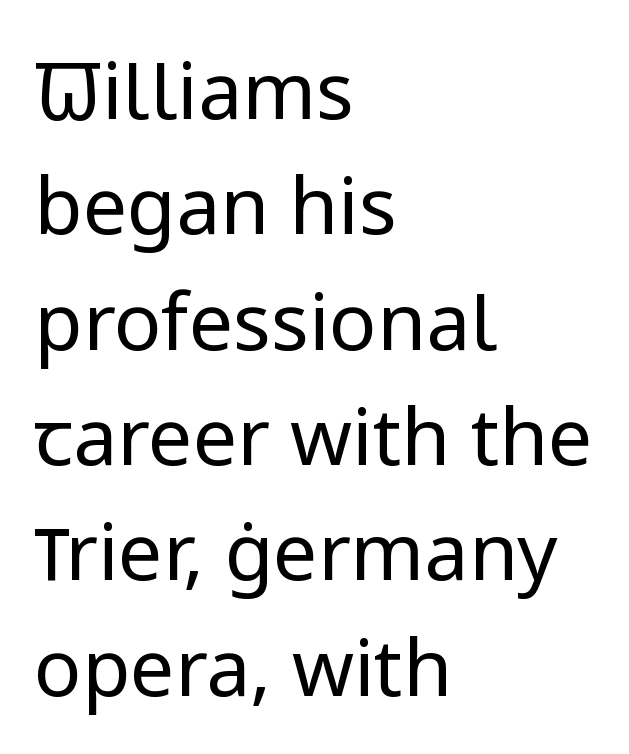
Q: Is the text bold? A: No.
Q: Is the text italic (slanted)? A: No, it is upright.
Q: Is the typeface a serif or a sans-serif typeface? A: Sans-serif.
Q: Is the text underlined? A: No.
Q: How is the paragraph aligned? A: Left-aligned.
Q: Is the spacing between letters normal or unusually wide? A: Normal.
Q: Is the spacing between lines tight, normal or loose? A: Normal.
Q: Width (condensed, normal, or wide)? A: Normal.
Q: Stroke contrast? A: Low.
Q: x-height? A: Medium.
Q: Monospaced? A: No.
